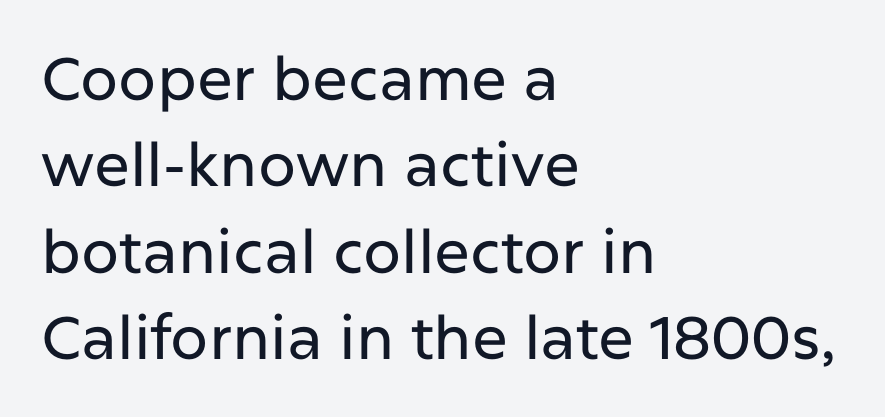
Think of a printed novel: that variable character pitch is what you see here. Nobody drew a line under any word here. Serif or sans? Sans — the stroke terminals are bare. The lines in this sample share a left origin and differ only in where they stop.
